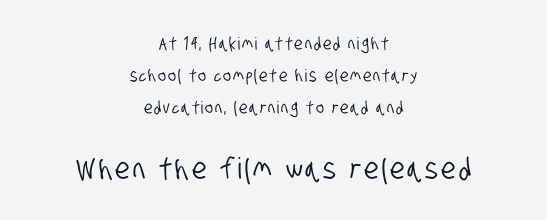
Q: Is the typeface a serif or a sans-serif typeface? A: Sans-serif.
Q: Is the text underlined? A: No.
Q: How is the paragraph aligned? A: Centered.
Q: Which block of text is set in a larger size, the first (top) or the second (bottom)? A: The second (bottom) one.
Q: Width (condensed, normal, or wide)? A: Condensed.
Q: Stroke contrast? A: Low.
Q: x-height? A: Large.
Q: Monospaced? A: No.
